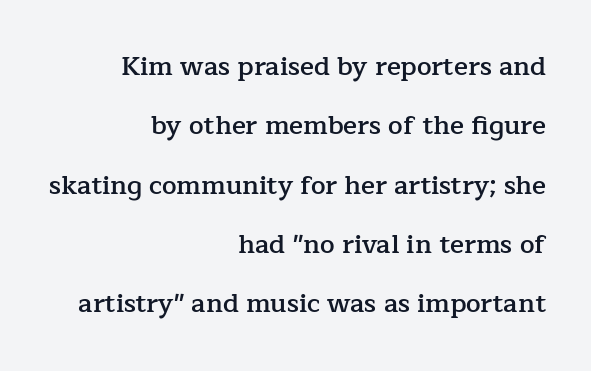
Characters follow at the spacing the type designer built in. Caption: multi-line text, flush right, ragged left. Underlining? Definitely not there. Emphasis by weight is partial: semibold.
